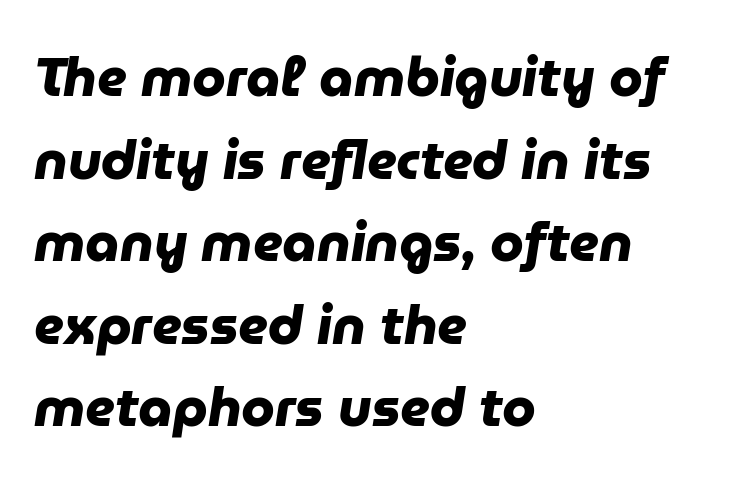
{"serif": "no", "bold": "yes", "weight": "heavy", "width": "normal", "stroke_contrast": "low", "x_height": "medium", "monospaced": "no", "underline": "no", "align": "left", "line_spacing": "normal", "line_spacing_ratio": 1.53, "letter_spacing": "normal", "letter_spacing_em": 0.0, "glyph_px": 54}
